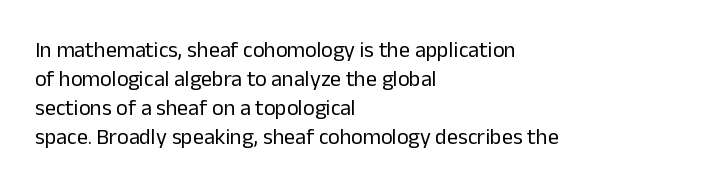
Q: Is the text bold? A: No.
Q: Is the text italic (slanted)? A: No, it is upright.
Q: Is the text underlined? A: No.
Q: How is the paragraph aligned? A: Left-aligned.
Q: Is the spacing between letters normal or unusually wide? A: Normal.
Q: Is the spacing between lines tight, normal or loose? A: Normal.
